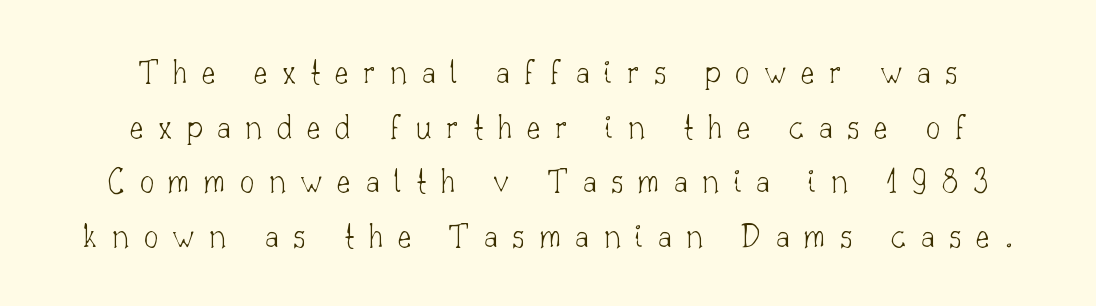
{"serif": "yes", "italic": "no", "bold": "no", "weight": "thin", "width": "normal", "stroke_contrast": "low", "x_height": "small", "monospaced": "no", "underline": "no", "align": "center", "line_spacing": "normal", "line_spacing_ratio": 1.52, "letter_spacing": "wide", "letter_spacing_em": 0.41, "glyph_px": 36}
